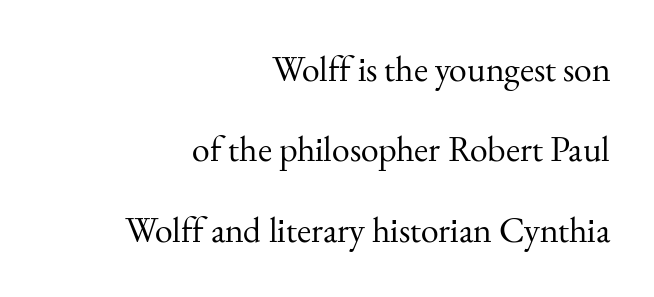
{"serif": "yes", "italic": "no", "bold": "no", "weight": "regular", "width": "normal", "stroke_contrast": "medium", "x_height": "small", "monospaced": "no", "underline": "no", "align": "right", "line_spacing": "loose", "line_spacing_ratio": 2.23, "letter_spacing": "normal", "letter_spacing_em": 0.0, "glyph_px": 36}
